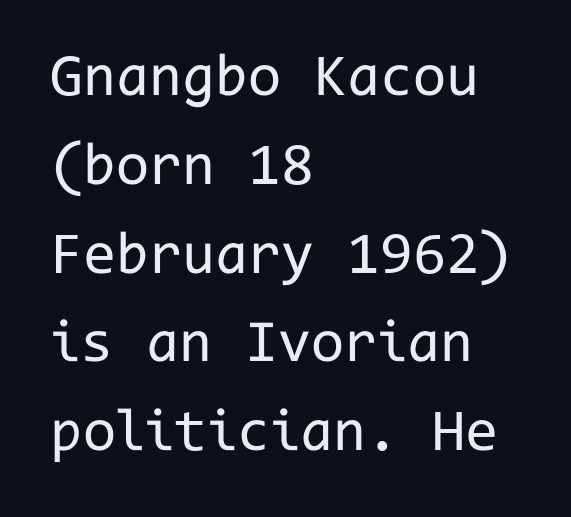
Q: Is the text bold? A: No.
Q: Is the text italic (slanted)? A: No, it is upright.
Q: Is the typeface a serif or a sans-serif typeface? A: Sans-serif.
Q: Is the text underlined? A: No.
Q: How is the paragraph aligned? A: Left-aligned.
Q: Is the spacing between letters normal or unusually wide? A: Normal.
Q: Is the spacing between lines tight, normal or loose? A: Normal.
Q: Width (condensed, normal, or wide)? A: Normal.
Q: Stroke contrast? A: Low.
Q: x-height? A: Medium.
Q: Monospaced? A: Yes.
